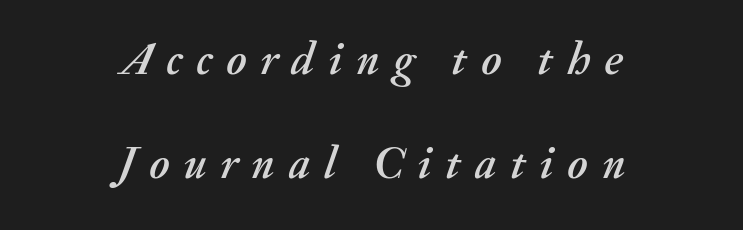
The image shows 46 px text type, italic (leaning right); set centered, loose line spacing (2.27x), unusually wide letter spacing (+0.3 em), not underlined; medium stroke contrast and a small x-height.
